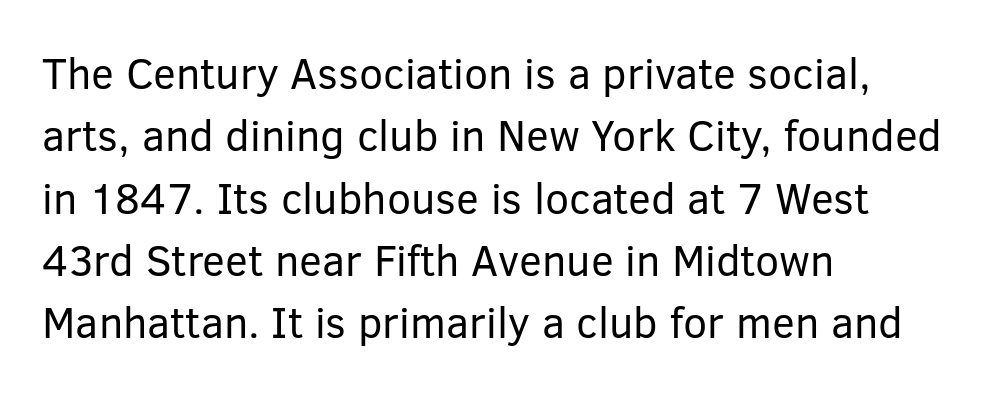
The image shows 43 px regular-weight sans-serif type, upright; set left-aligned, normal line spacing (1.45x), normal letter spacing, not underlined; low stroke contrast and a medium x-height.
